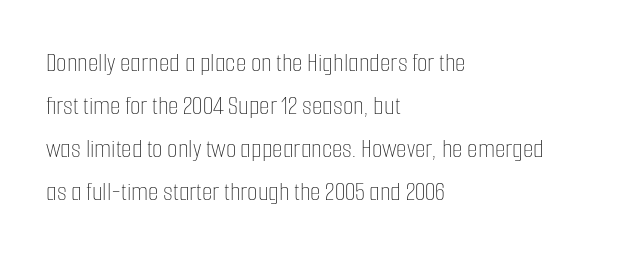
{"italic": "no", "bold": "no", "underline": "no", "align": "left", "line_spacing": "normal", "line_spacing_ratio": 1.59, "letter_spacing": "normal", "letter_spacing_em": 0.0, "glyph_px": 27}
